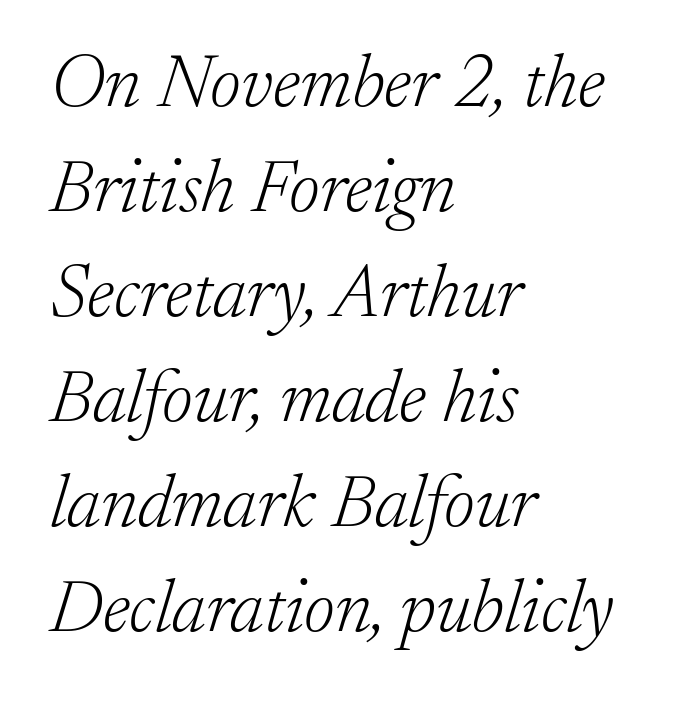
The image shows 75 px light serif type, italic (leaning right); set left-aligned, normal line spacing (1.4x), normal letter spacing, not underlined; low stroke contrast and a small x-height.
